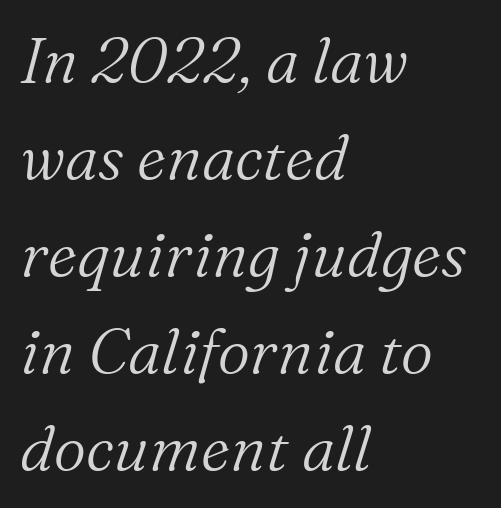
{"serif": "yes", "italic": "yes", "lean": "right", "slant_degrees": 16, "bold": "no", "weight": "light", "width": "normal", "stroke_contrast": "medium", "x_height": "medium", "monospaced": "no", "underline": "no", "align": "left", "line_spacing": "normal", "line_spacing_ratio": 1.54, "letter_spacing": "normal", "letter_spacing_em": 0.0, "glyph_px": 63}
